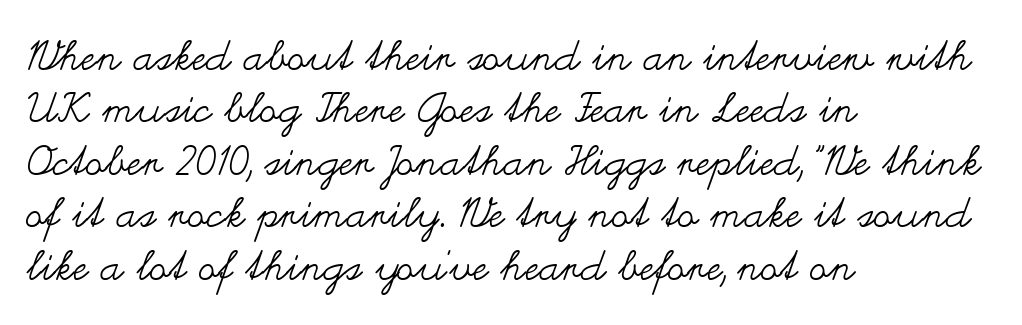
The image shows 41 px regular-weight, wide type; set left-aligned, normal line spacing (1.28x), normal letter spacing, not underlined; medium stroke contrast and a small x-height.
